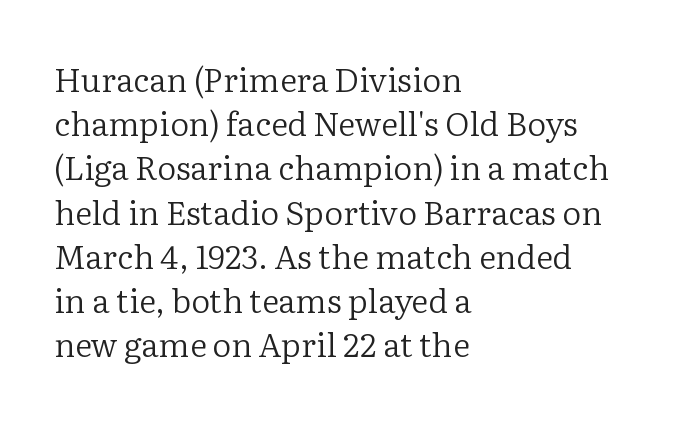
{"serif": "yes", "italic": "no", "bold": "no", "weight": "regular", "width": "normal", "stroke_contrast": "low", "x_height": "medium", "monospaced": "no", "underline": "no", "align": "left", "line_spacing": "normal", "line_spacing_ratio": 1.34, "letter_spacing": "normal", "letter_spacing_em": 0.0, "glyph_px": 33}
